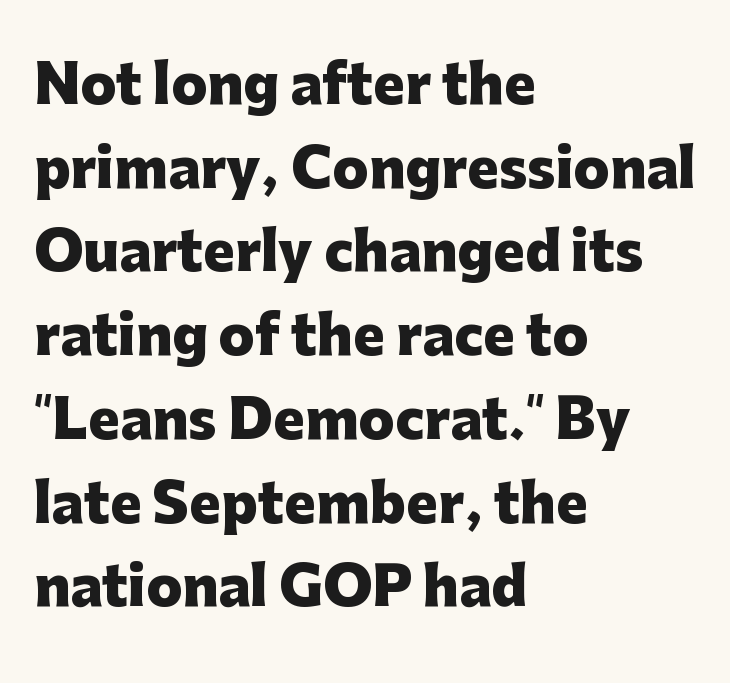
{"serif": "no", "italic": "no", "bold": "yes", "weight": "heavy", "width": "normal", "stroke_contrast": "low", "x_height": "medium", "monospaced": "no", "underline": "no", "align": "left", "line_spacing": "normal", "line_spacing_ratio": 1.58, "letter_spacing": "normal", "letter_spacing_em": 0.0, "glyph_px": 53}
